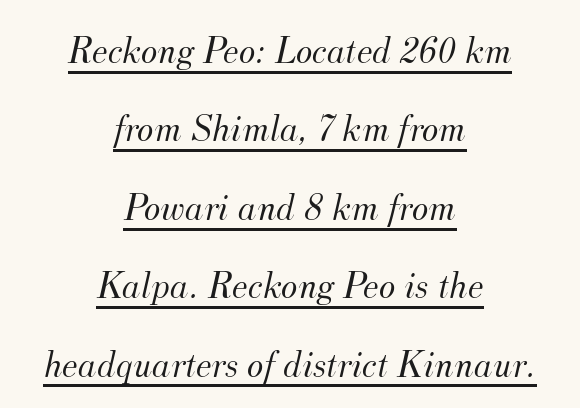
The image shows 39 px light serif type, italic (leaning right); set centered, loose line spacing (2.01x), normal letter spacing, underlined; medium stroke contrast and a small x-height.
